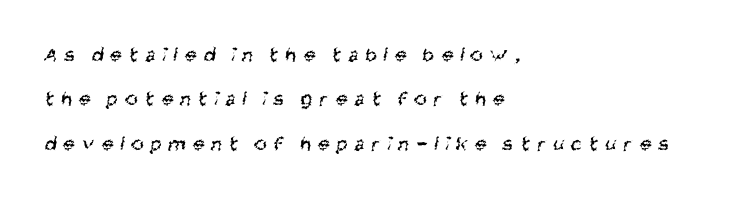
Q: Is the text bold? A: No.
Q: Is the text underlined? A: No.
Q: How is the paragraph aligned? A: Left-aligned.
Q: Is the spacing between letters normal or unusually wide? A: Unusually wide.
Q: Is the spacing between lines tight, normal or loose? A: Loose.
